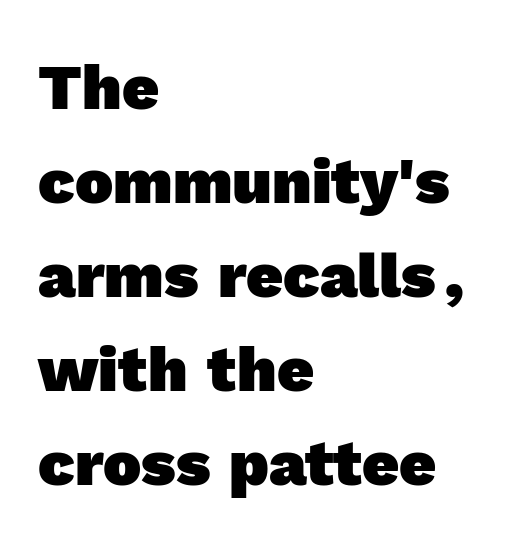
The text was rendered using a sans face with plain stroke endings. All the whitespace from short lines collects on the right. Letter spacing: default. Underlining? Definitely not there. Character widths vary here, with narrow letters taking less room than wide ones.
